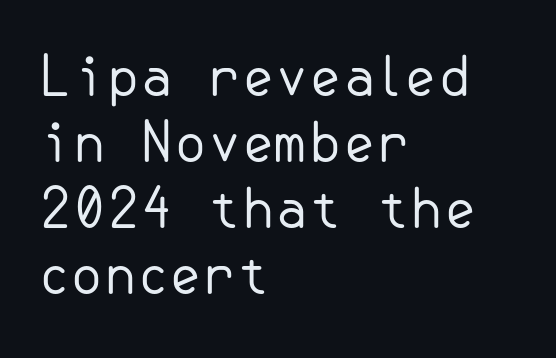
{"serif": "no", "italic": "no", "bold": "no", "weight": "regular", "width": "normal", "stroke_contrast": "low", "x_height": "small", "underline": "no", "align": "left", "line_spacing_ratio": 1.22, "letter_spacing": "normal", "letter_spacing_em": 0.0, "glyph_px": 54}
